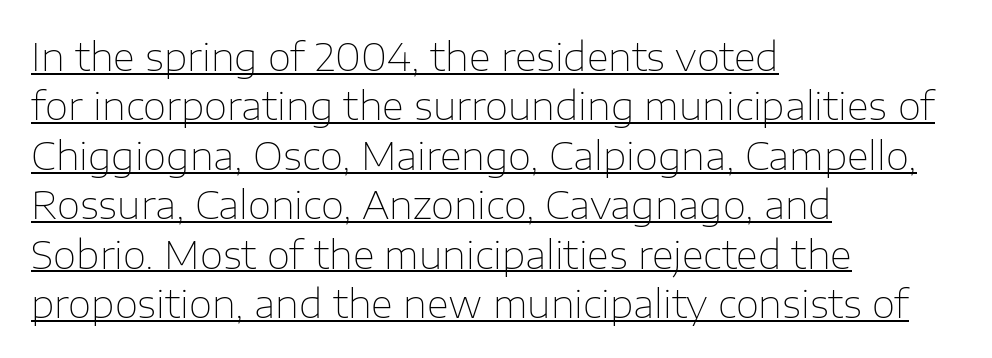
The image shows 38 px thin sans-serif type, upright; set left-aligned, normal line spacing (1.3x), normal letter spacing, underlined; low stroke contrast and a medium x-height.
